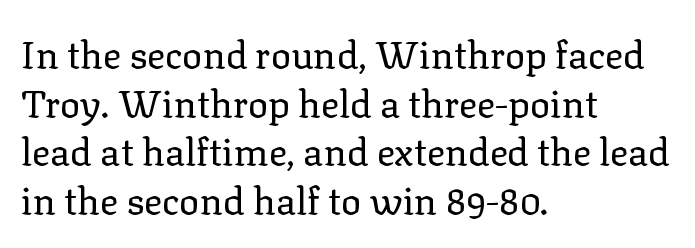
{"serif": "yes", "italic": "no", "bold": "no", "weight": "regular", "width": "normal", "stroke_contrast": "low", "x_height": "medium", "monospaced": "no", "underline": "no", "align": "left", "line_spacing": "normal", "line_spacing_ratio": 1.28, "letter_spacing": "normal", "letter_spacing_em": 0.0, "glyph_px": 38}
